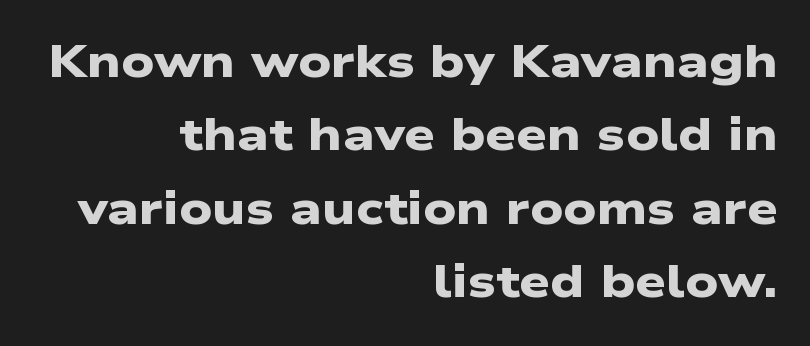
{"serif": "no", "bold": "yes", "weight": "heavy", "width": "wide", "stroke_contrast": "low", "x_height": "medium", "monospaced": "no", "underline": "no", "align": "right", "line_spacing": "normal", "line_spacing_ratio": 1.67, "letter_spacing": "normal", "letter_spacing_em": 0.0, "glyph_px": 44}
